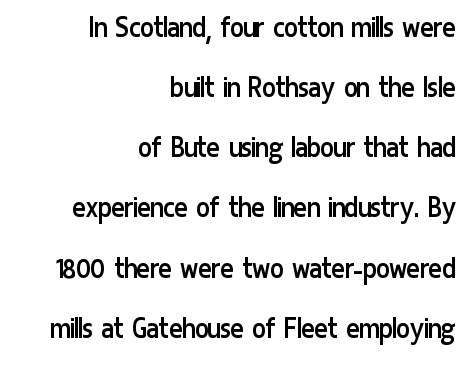
Typographically, this falls in the sans-serif category. Nobody touched the tracking dial on this one. Each row of text sits above clean, open space. Heaviness? Minimal to ordinary, like unemphasized prose. The specimen reads as upright at a glance. This rendering uses right alignment, leaving the left contour irregular.
